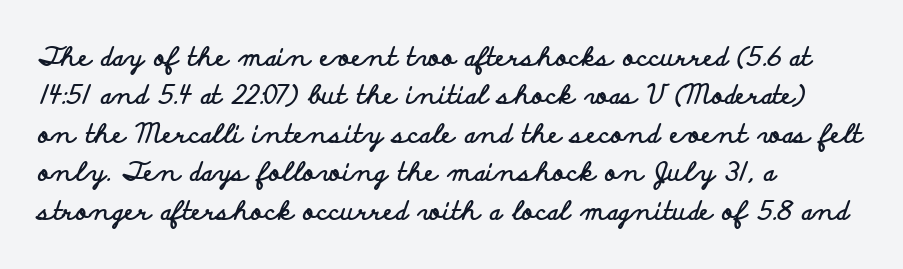
The image shows 26 px bold type; set left-aligned, normal line spacing (1.48x), normal letter spacing, not underlined.
